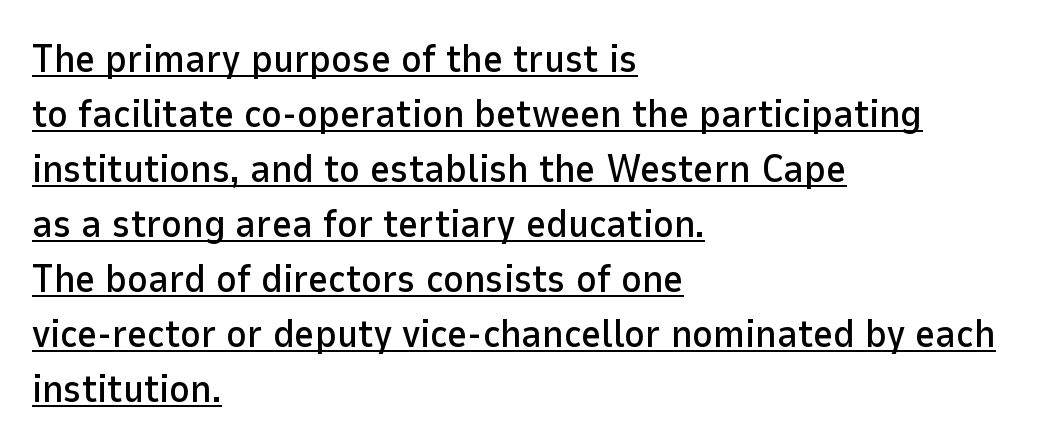
{"serif": "no", "italic": "no", "width": "normal", "stroke_contrast": "low", "x_height": "medium", "monospaced": "no", "underline": "yes", "align": "left", "line_spacing": "normal", "line_spacing_ratio": 1.41, "letter_spacing": "normal", "letter_spacing_em": 0.0, "glyph_px": 39}
